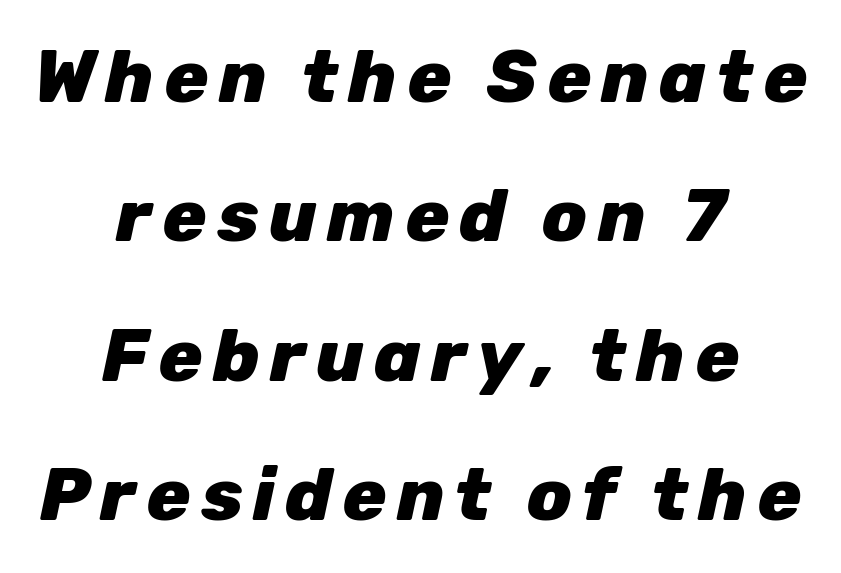
Q: Is the text bold? A: Yes.
Q: Is the text italic (slanted)? A: Yes, it leans right by about 12 degrees.
Q: Is the text underlined? A: No.
Q: How is the paragraph aligned? A: Centered.
Q: Is the spacing between lines tight, normal or loose? A: Loose.
Q: Width (condensed, normal, or wide)? A: Normal.
Q: Stroke contrast? A: Low.
Q: x-height? A: Medium.
Q: Monospaced? A: No.
